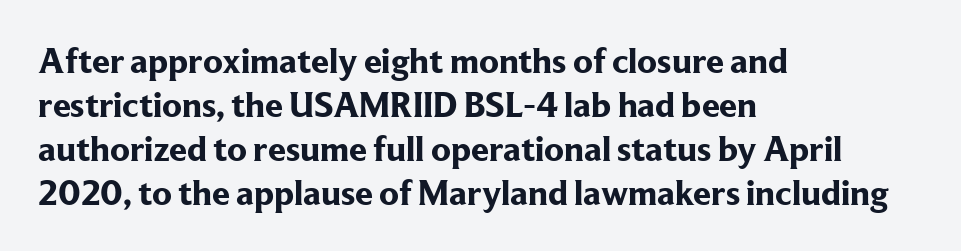
Q: Is the text bold? A: Yes.
Q: Is the text italic (slanted)? A: No, it is upright.
Q: Is the typeface a serif or a sans-serif typeface? A: Serif.
Q: Is the text underlined? A: No.
Q: How is the paragraph aligned? A: Left-aligned.
Q: Is the spacing between letters normal or unusually wide? A: Normal.
Q: Width (condensed, normal, or wide)? A: Normal.
Q: Stroke contrast? A: Low.
Q: x-height? A: Medium.
Q: Monospaced? A: No.
